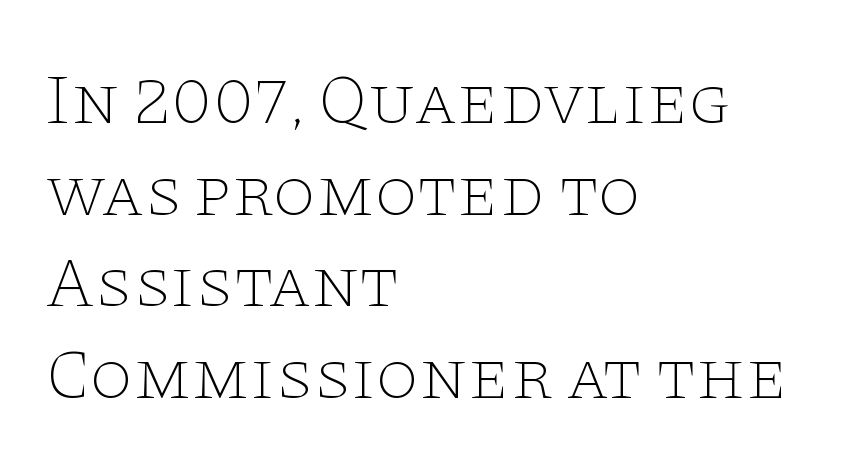
The axis of the letterforms is exactly vertical. What kind of face is this? One with serifs. The passage shown is not underscored anywhere. Letters have the restrained weight of plain body copy at most. You could not count columns in this text — the font is proportionally spaced. The passage is arranged the way most books set body copy — flush left.
